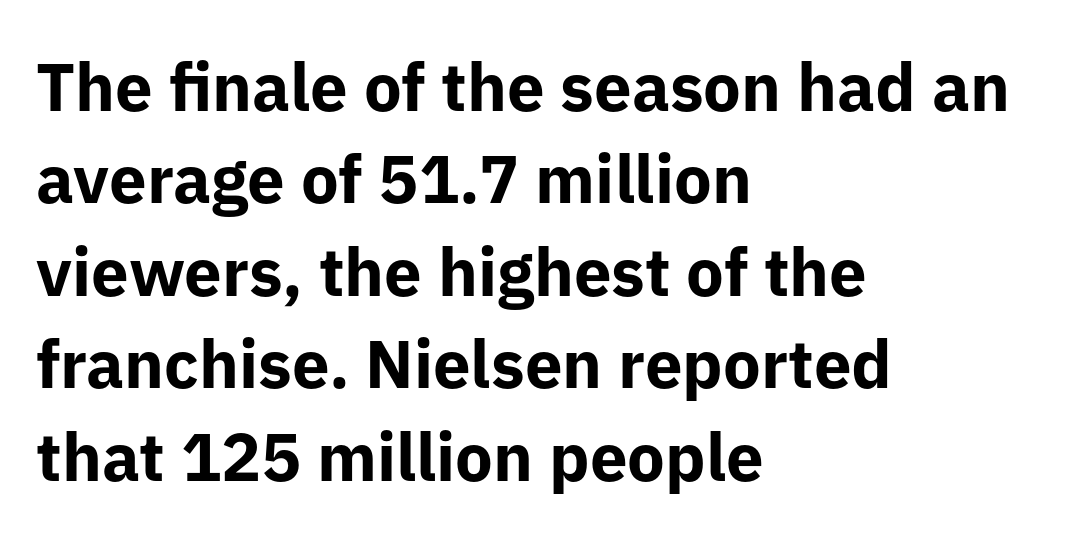
Q: Is the text bold? A: Yes.
Q: Is the text italic (slanted)? A: No, it is upright.
Q: Is the typeface a serif or a sans-serif typeface? A: Sans-serif.
Q: Is the text underlined? A: No.
Q: How is the paragraph aligned? A: Left-aligned.
Q: Is the spacing between letters normal or unusually wide? A: Normal.
Q: Is the spacing between lines tight, normal or loose? A: Normal.
Q: Width (condensed, normal, or wide)? A: Normal.
Q: Stroke contrast? A: Low.
Q: x-height? A: Medium.
Q: Monospaced? A: No.
